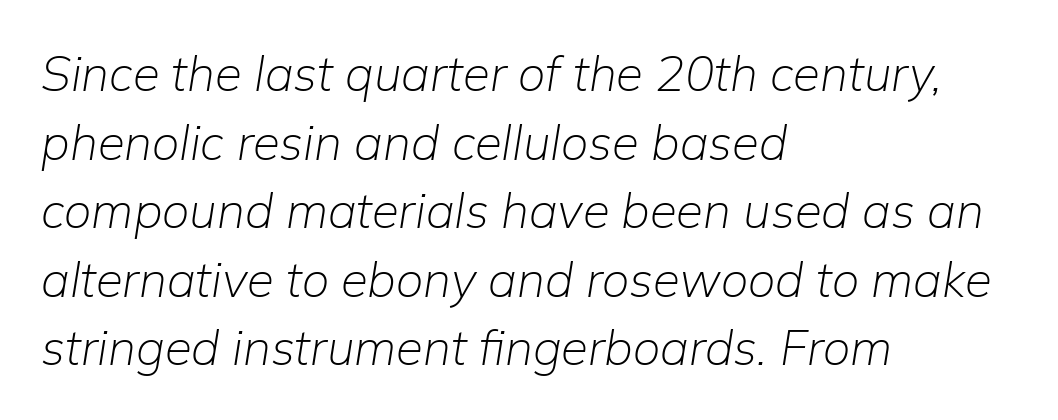
The image shows 49 px light type, italic (leaning right); set left-aligned, normal line spacing (1.4x), normal letter spacing, not underlined; low stroke contrast and a medium x-height.
